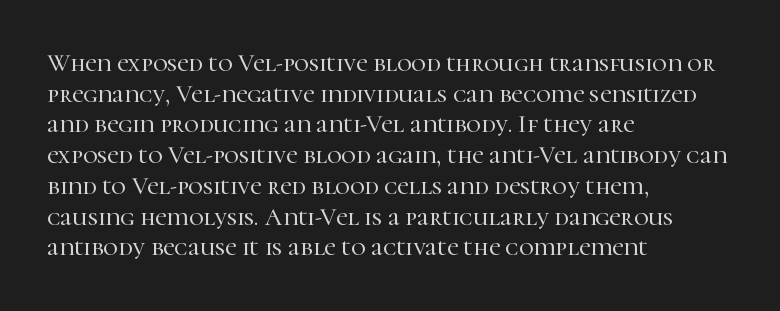
{"italic": "no", "underline": "no", "align": "left", "line_spacing_ratio": 1.23, "letter_spacing": "normal", "letter_spacing_em": 0.0, "glyph_px": 25}
